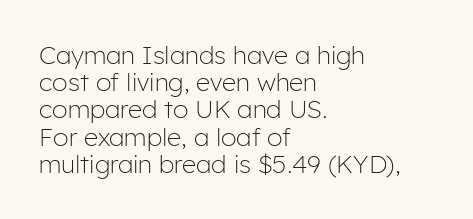
The image shows 25 px text type, upright; set left-aligned, tight line spacing (1.09x), normal letter spacing, not underlined.
